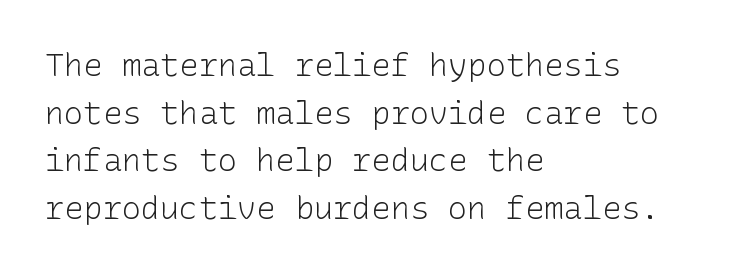
The image shows 32 px light sans-serif type, upright; set left-aligned, normal line spacing (1.49x), normal letter spacing, not underlined; low stroke contrast and a medium x-height.
